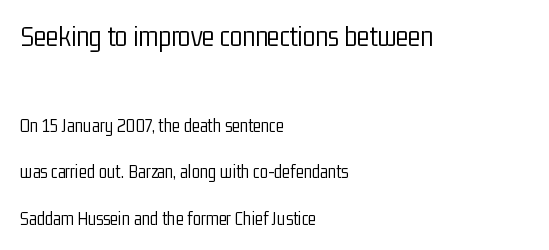
Q: Is the text bold? A: No.
Q: Is the text italic (slanted)? A: No, it is upright.
Q: Is the typeface a serif or a sans-serif typeface? A: Sans-serif.
Q: Is the text underlined? A: No.
Q: How is the paragraph aligned? A: Left-aligned.
Q: Is the spacing between letters normal or unusually wide? A: Normal.
Q: Is the spacing between lines tight, normal or loose? A: Loose.
Q: Which block of text is set in a larger size, the first (top) or the second (bottom)? A: The first (top) one.
Q: Width (condensed, normal, or wide)? A: Condensed.
Q: Stroke contrast? A: Low.
Q: x-height? A: Medium.
Q: Monospaced? A: No.
